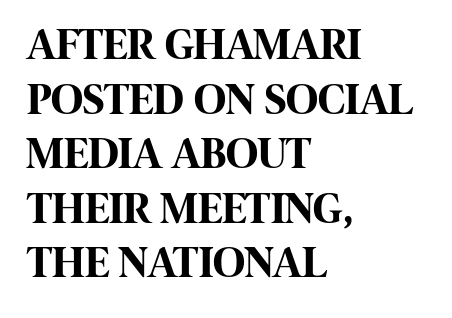
Q: Is the text bold? A: Yes.
Q: Is the text italic (slanted)? A: No, it is upright.
Q: Is the typeface a serif or a sans-serif typeface? A: Sans-serif.
Q: Is the text underlined? A: No.
Q: How is the paragraph aligned? A: Left-aligned.
Q: Is the spacing between letters normal or unusually wide? A: Normal.
Q: Width (condensed, normal, or wide)? A: Condensed.
Q: Stroke contrast? A: High.
Q: x-height? A: Large.
Q: Monospaced? A: No.
